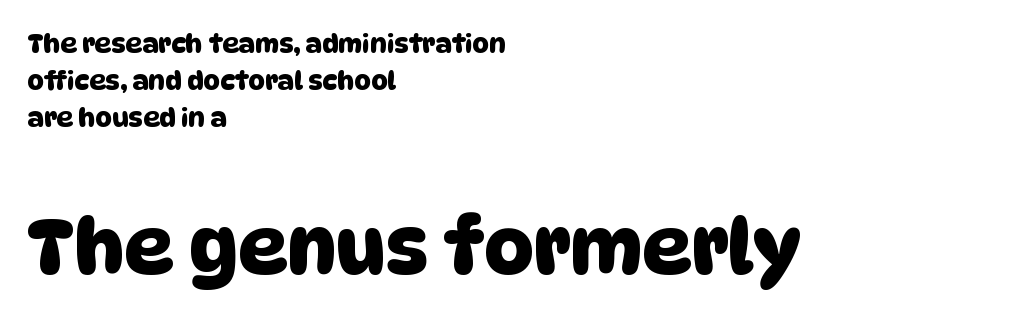
{"serif": "no", "width": "normal", "stroke_contrast": "low", "x_height": "large", "monospaced": "no", "underline": "no", "align": "left", "line_spacing": "normal", "line_spacing_ratio": 1.43, "letter_spacing": "normal", "letter_spacing_em": 0.0, "larger_block": "second", "size_ratio": 2.96, "glyph_px": 77}
